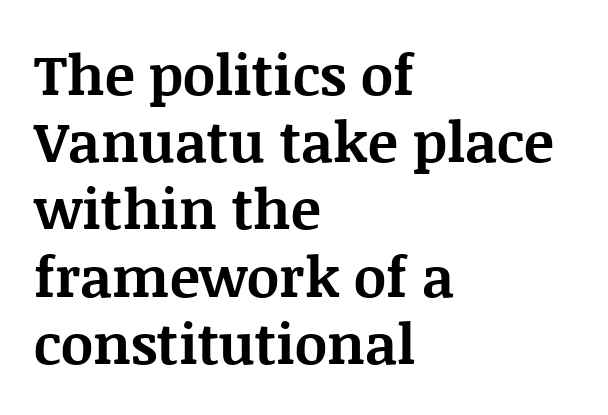
You could call the tracking neutral — neither tight nor loose. The passage shown is typed in a proportional face where columns would drift. The string is rendered with underlining switched off. The rendering anchors every line to the left-hand side. What weight is shown? A full bold with thick strokes. Classification — serif.
